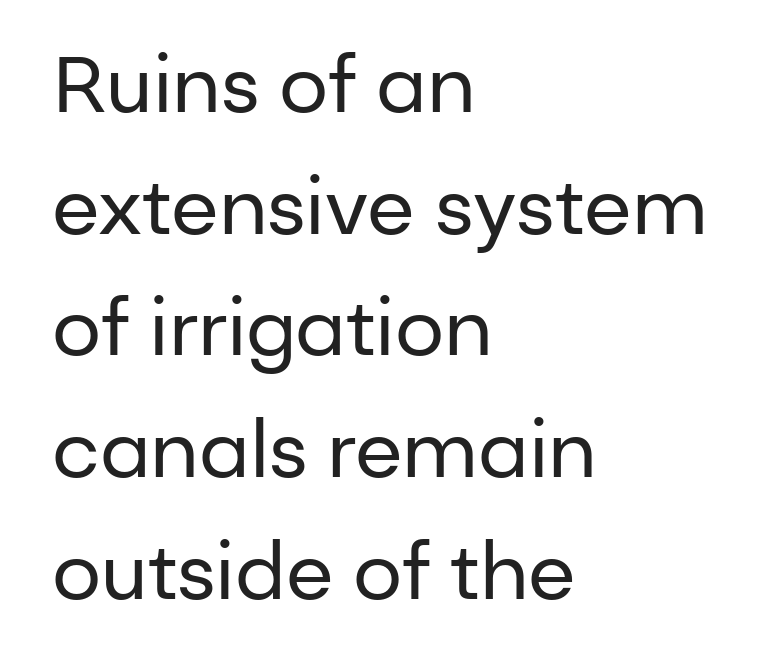
The typesetting does not lean heavy: it is not bold. The letters sit at their default tracking, neither squeezed nor spread. The area under the type is left untouched. The text was rendered using a sans face with plain stroke endings. Do the letters lean? They stand straight. Baseline-to-baseline distance is the conventional proportion of letter height.
